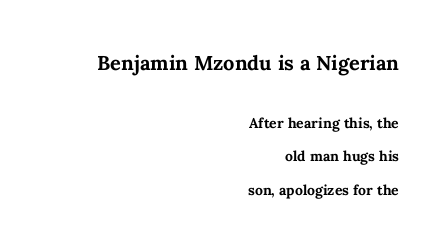
Q: Is the text bold? A: Yes.
Q: Is the text italic (slanted)? A: No, it is upright.
Q: Is the text underlined? A: No.
Q: How is the paragraph aligned? A: Right-aligned.
Q: Is the spacing between letters normal or unusually wide? A: Normal.
Q: Is the spacing between lines tight, normal or loose? A: Loose.
Q: Which block of text is set in a larger size, the first (top) or the second (bottom)? A: The first (top) one.
